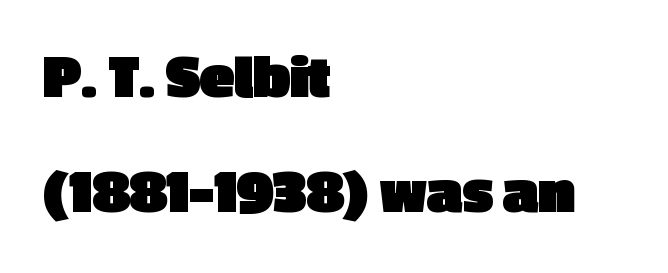
How are the letters spaced? Ordinarily, with no added tracking. The face used here is a sans, in the tradition of grotesques and geometrics. Lines of text with bare space underneath. Every character sits straight up, as roman type does.
